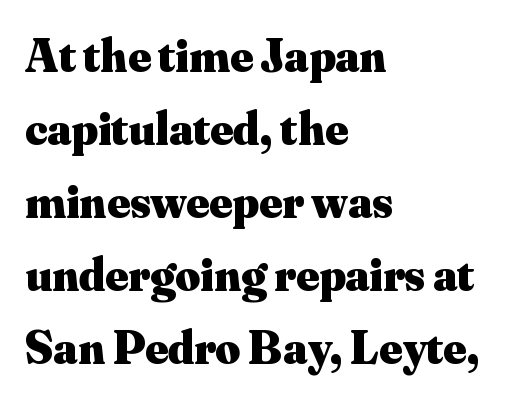
Plenty of ink on the page — the face is bold. The font family rendered here belongs to the serif group. This sample has the flowing, uneven cadence of proportional lettering. Every row of glyphs begins at an identical x-position on the left.
